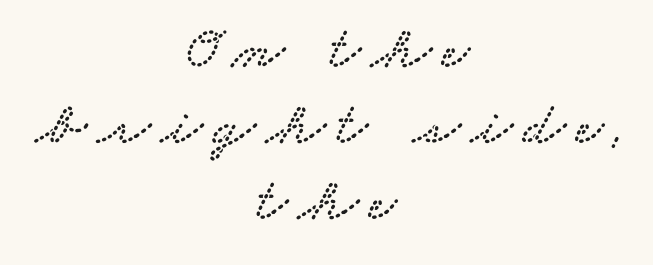
Students, observe: this is what conventionally led text looks like. Leftover space on each line is divided equally before and after the words. Each letter keeps its own natural width here, so spacing adapts to shape. Any mark beneath the type? The region is blank.
